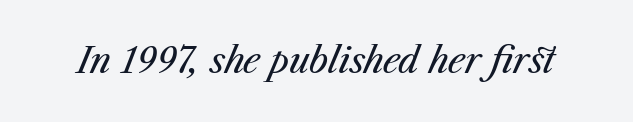
Anything drawn beneath the words? Only blank space. Compared with a typical body face, this is equally light or lighter still. Spacing verdict: proportional, widths tailored to each character. The glyphs look as if they've been sheared to an angle.
